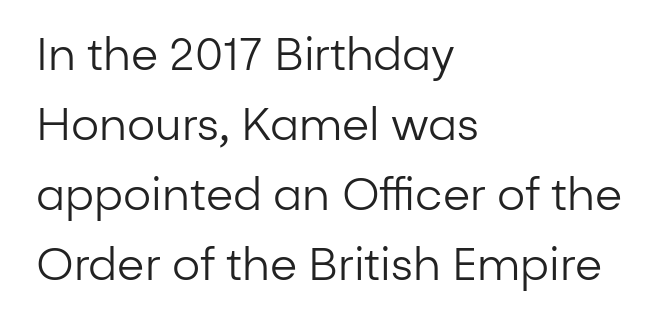
The image shows 44 px regular-weight sans-serif type, upright; set left-aligned, normal line spacing (1.59x), normal letter spacing, not underlined; low stroke contrast and a medium x-height.
